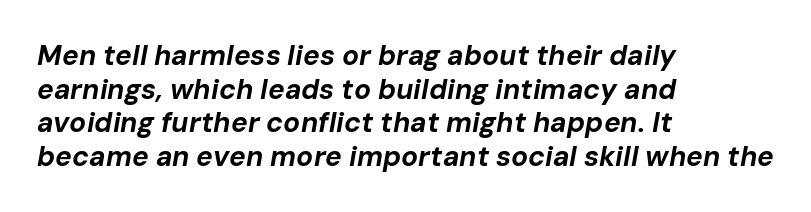
Q: Is the text bold? A: Yes.
Q: Is the text italic (slanted)? A: Yes, it leans right by about 10 degrees.
Q: Is the text underlined? A: No.
Q: How is the paragraph aligned? A: Left-aligned.
Q: Is the spacing between letters normal or unusually wide? A: Normal.
Q: Width (condensed, normal, or wide)? A: Normal.
Q: Stroke contrast? A: Low.
Q: x-height? A: Medium.
Q: Monospaced? A: No.
